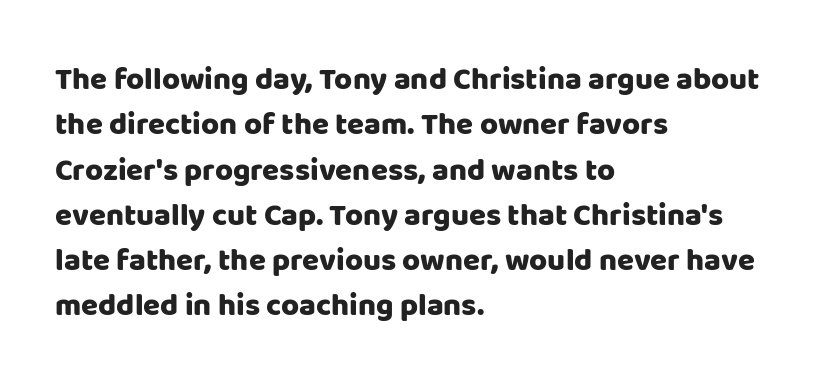
{"serif": "no", "italic": "no", "width": "normal", "stroke_contrast": "low", "x_height": "large", "monospaced": "no", "underline": "no", "align": "left", "line_spacing": "normal", "line_spacing_ratio": 1.46, "letter_spacing": "normal", "letter_spacing_em": 0.0, "glyph_px": 31}
